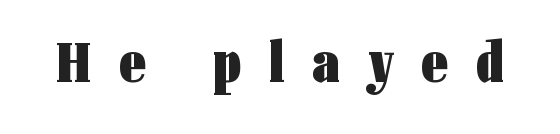
The image shows 58 px heavy, condensed sans-serif type, upright; set unusually wide letter spacing (+0.49 em), not underlined; low stroke contrast and a medium x-height.
